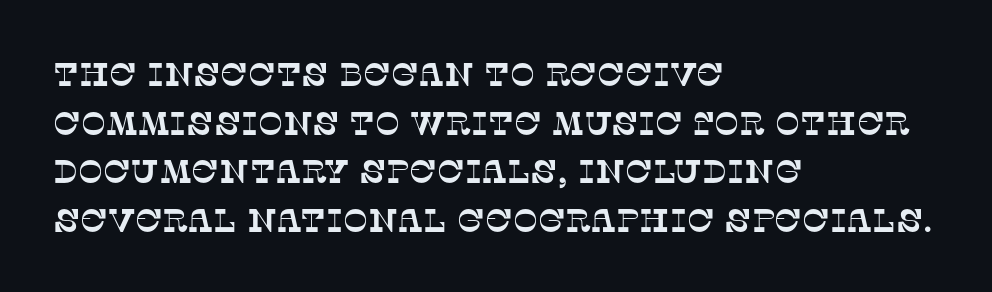
You could not count columns in this text — the font is proportionally spaced. Notice how descenders clear the ascenders below comfortably — that's standard leading. The gap between lines stays unmarked. These lines are set flush left with a ragged right edge. Font category for this specimen: serif. This sample uses plain, unmodified letter spacing.
